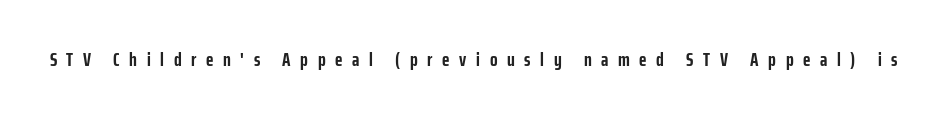
The image shows 20 px bold type, upright; set unusually wide letter spacing (+0.48 em), not underlined.
